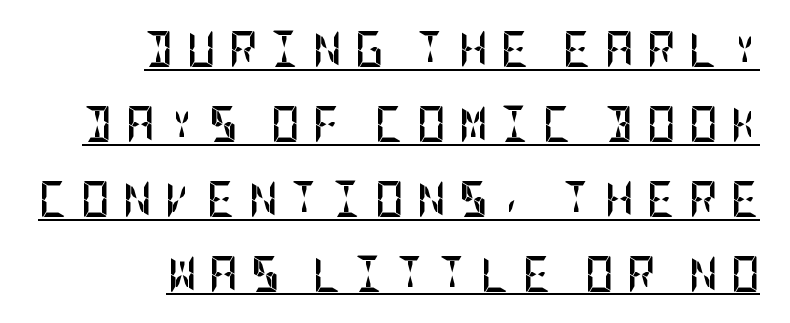
Q: Is the text bold? A: Yes.
Q: Is the text italic (slanted)? A: No, it is upright.
Q: Is the typeface a serif or a sans-serif typeface? A: Sans-serif.
Q: Is the text underlined? A: Yes.
Q: How is the paragraph aligned? A: Right-aligned.
Q: Is the spacing between letters normal or unusually wide? A: Unusually wide.
Q: Is the spacing between lines tight, normal or loose? A: Loose.
Q: Width (condensed, normal, or wide)? A: Condensed.
Q: Stroke contrast? A: Low.
Q: x-height? A: Large.
